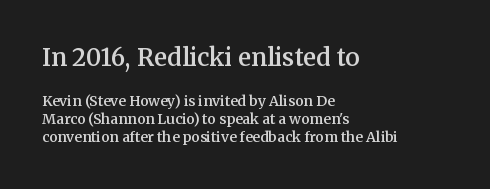
The image shows 24 px text type, upright; set left-aligned, normal line spacing (1.29x), normal letter spacing, not underlined; the first (top) block is 1.71x larger.
